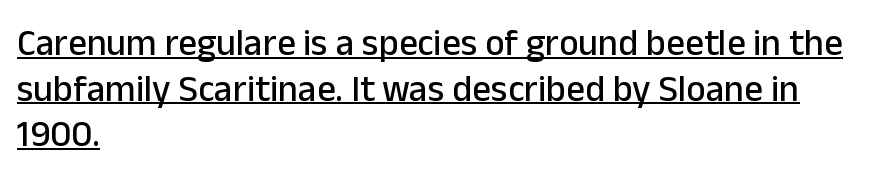
Q: Is the text italic (slanted)? A: No, it is upright.
Q: Is the typeface a serif or a sans-serif typeface? A: Sans-serif.
Q: Is the text underlined? A: Yes.
Q: How is the paragraph aligned? A: Left-aligned.
Q: Is the spacing between letters normal or unusually wide? A: Normal.
Q: Width (condensed, normal, or wide)? A: Normal.
Q: Stroke contrast? A: Low.
Q: x-height? A: Medium.
Q: Monospaced? A: No.
